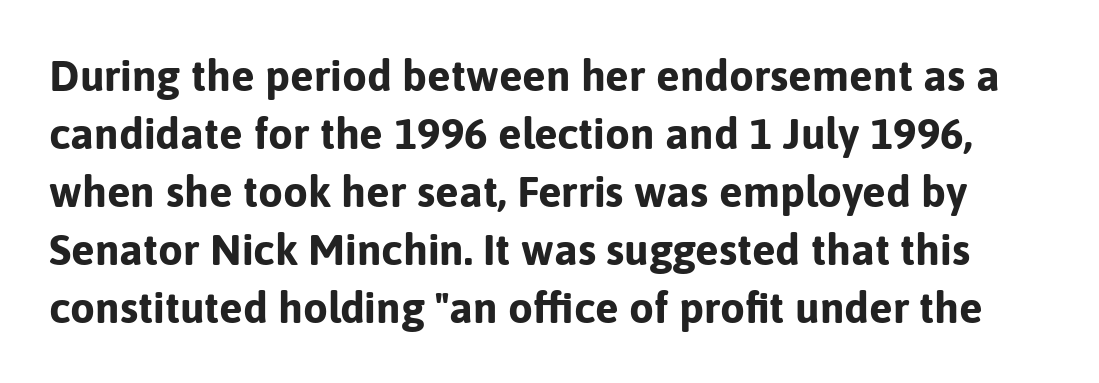
On the weight axis this lands at bold, roughly 700. Does the lettering tilt? It doesn't — this is upright. Lines of text with bare space underneath. Here the designer chose a conventional face with non-uniform glyph widths. Unlike a traditional serif, this face leaves its strokes unadorned. Compared with typical paragraphs, the rows here are spaced about the same.
